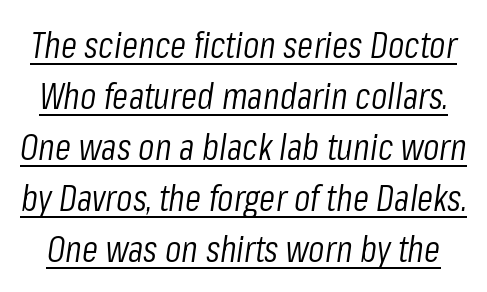
Q: Is the text bold? A: No.
Q: Is the text italic (slanted)? A: Yes, it leans right by about 8 degrees.
Q: Is the text underlined? A: Yes.
Q: Is the spacing between letters normal or unusually wide? A: Normal.
Q: Is the spacing between lines tight, normal or loose? A: Normal.
Q: Width (condensed, normal, or wide)? A: Condensed.
Q: Stroke contrast? A: Low.
Q: x-height? A: Medium.
Q: Monospaced? A: No.
